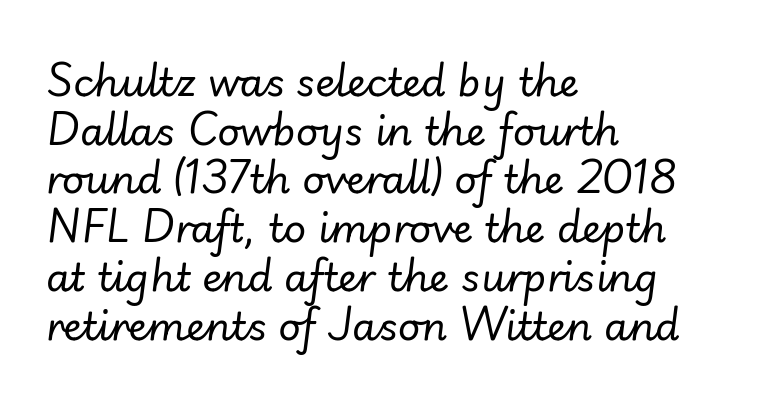
The image shows 39 px regular-weight type, italic (leaning right); set left-aligned, normal line spacing (1.25x), normal letter spacing, not underlined; low stroke contrast and a small x-height.
